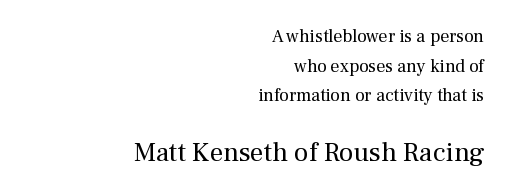
{"italic": "no", "bold": "no", "underline": "no", "align": "right", "line_spacing": "normal", "line_spacing_ratio": 1.65, "letter_spacing": "normal", "letter_spacing_em": 0.0, "larger_block": "second", "size_ratio": 1.5, "glyph_px": 27}
